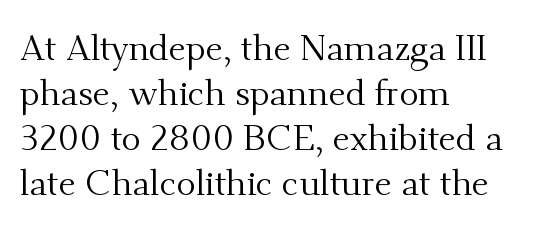
Rendered with straight, roman letterforms. A light-to-regular cut is what we see here. The space beneath each line is pristine and unruled. The paragraph shown leans on its left margin. Proportional: the letters do not fall into vertical columns.
